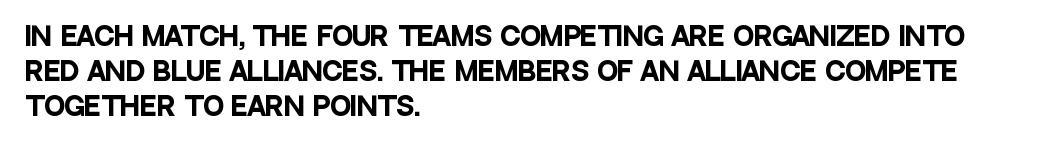
Q: Is the text bold? A: Yes.
Q: Is the text italic (slanted)? A: No, it is upright.
Q: Is the text underlined? A: No.
Q: How is the paragraph aligned? A: Left-aligned.
Q: Is the spacing between letters normal or unusually wide? A: Normal.
Q: Is the spacing between lines tight, normal or loose? A: Normal.
